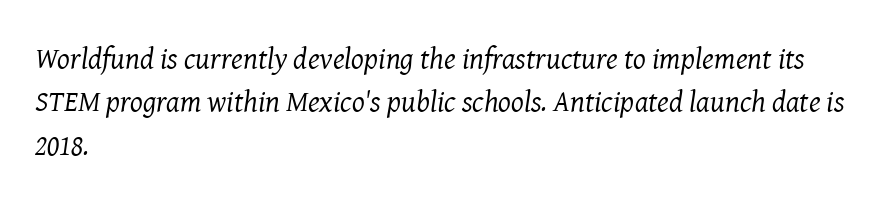
These glyphs show unthickened strokes, regular width or finer. Leading: standard. Yep, those are serifs on the letters. Is the type slanted? Yes — the strokes lean at a clear angle.
